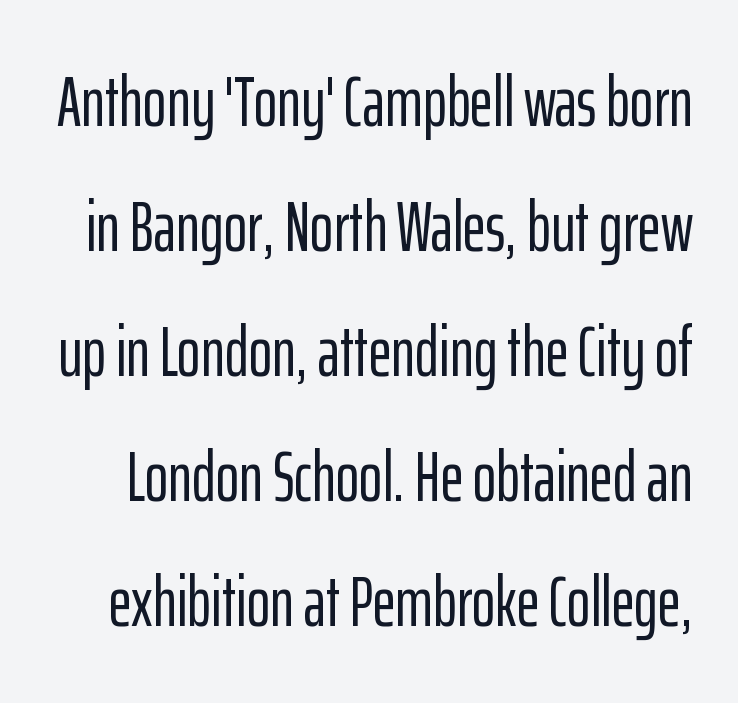
The typography opts for an upright posture over an oblique one. The passage shown is typeset with a sans-serif family. Each letter keeps its own natural width here, so spacing adapts to shape. Is the letter spacing exaggerated? No — it looks like the ordinary default. Rule under the text: the space is simply empty.
